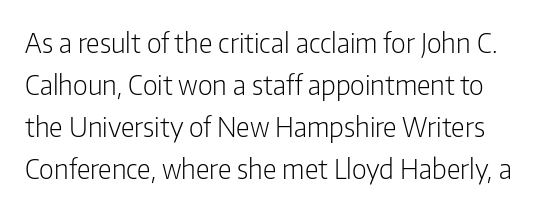
{"italic": "no", "bold": "no", "underline": "no", "line_spacing": "normal", "line_spacing_ratio": 1.56, "letter_spacing": "normal", "letter_spacing_em": 0.0, "glyph_px": 27}
